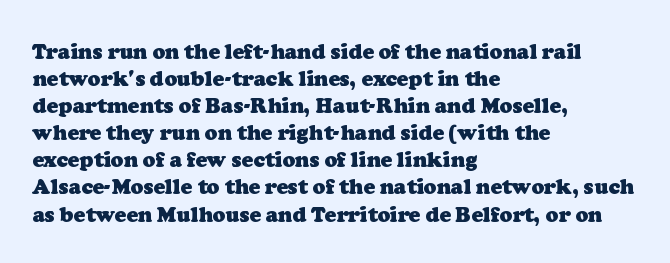
Q: Is the text bold? A: Yes.
Q: Is the text underlined? A: No.
Q: How is the paragraph aligned? A: Left-aligned.
Q: Is the spacing between letters normal or unusually wide? A: Normal.
Q: Is the spacing between lines tight, normal or loose? A: Normal.
